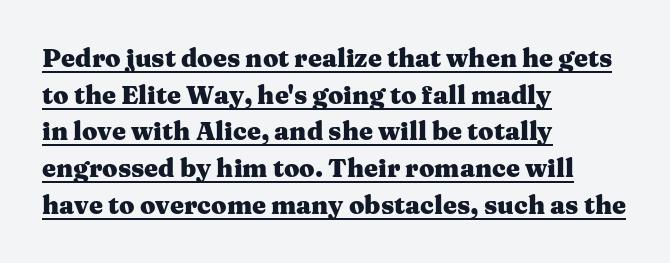
Q: Is the text bold? A: Yes.
Q: Is the text italic (slanted)? A: No, it is upright.
Q: Is the text underlined? A: Yes.
Q: How is the paragraph aligned? A: Left-aligned.
Q: Is the spacing between letters normal or unusually wide? A: Normal.
Q: Is the spacing between lines tight, normal or loose? A: Normal.
